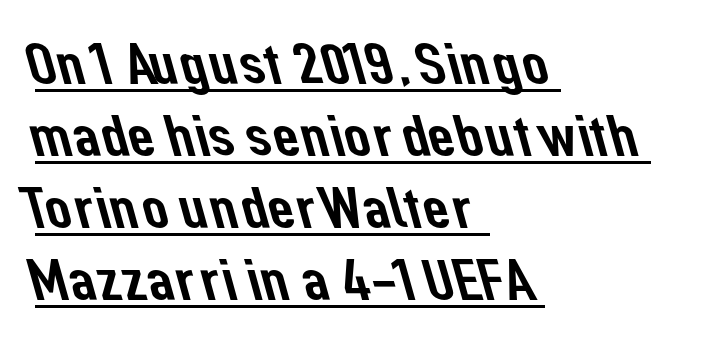
{"serif": "no", "width": "normal", "stroke_contrast": "low", "x_height": "medium", "monospaced": "no", "underline": "yes", "align": "left", "line_spacing_ratio": 1.22, "letter_spacing": "normal", "letter_spacing_em": 0.0, "glyph_px": 59}
